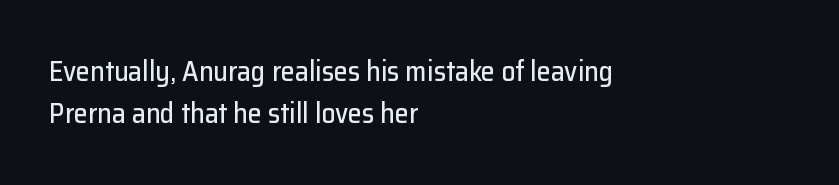
{"serif": "no", "italic": "no", "width": "normal", "stroke_contrast": "low", "x_height": "medium", "monospaced": "no", "underline": "no", "align": "left", "line_spacing": "normal", "line_spacing_ratio": 1.49, "letter_spacing": "normal", "letter_spacing_em": 0.0, "glyph_px": 28}
